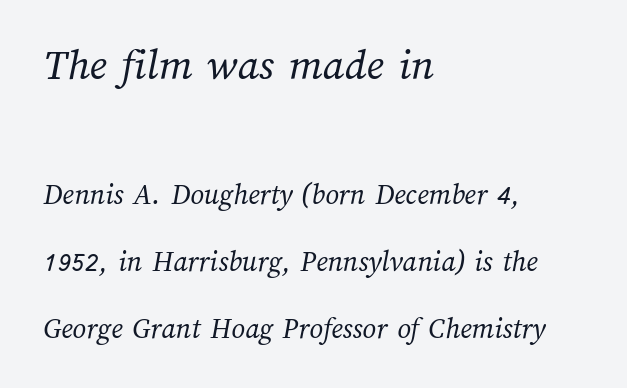
Each word holds together tightly as a unit, with standard inter-letter gaps. Think of a printed novel: that variable character pitch is what you see here. The words here are not underlined. Honestly, the rows look like they've been pulled way apart. Ink coverage per letter is moderate at most.
